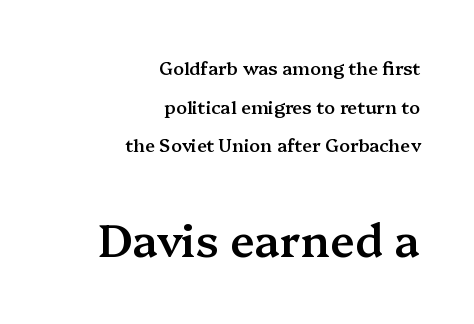
Q: Is the text bold? A: Semi-bold.
Q: Is the text italic (slanted)? A: No, it is upright.
Q: Is the typeface a serif or a sans-serif typeface? A: Serif.
Q: Is the text underlined? A: No.
Q: How is the paragraph aligned? A: Right-aligned.
Q: Is the spacing between letters normal or unusually wide? A: Normal.
Q: Is the spacing between lines tight, normal or loose? A: Loose.
Q: Which block of text is set in a larger size, the first (top) or the second (bottom)? A: The second (bottom) one.
Q: Width (condensed, normal, or wide)? A: Normal.
Q: Stroke contrast? A: Medium.
Q: x-height? A: Medium.
Q: Monospaced? A: No.
